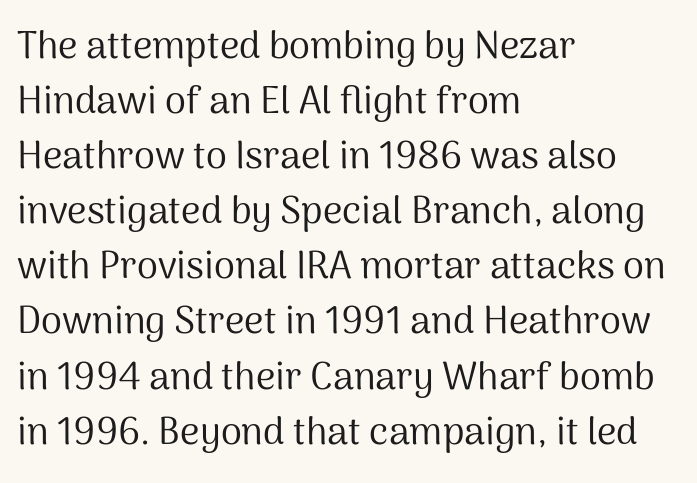
The image shows 38 px regular-weight sans-serif type, upright; set left-aligned, normal line spacing (1.45x), normal letter spacing, not underlined; medium stroke contrast and a medium x-height.
